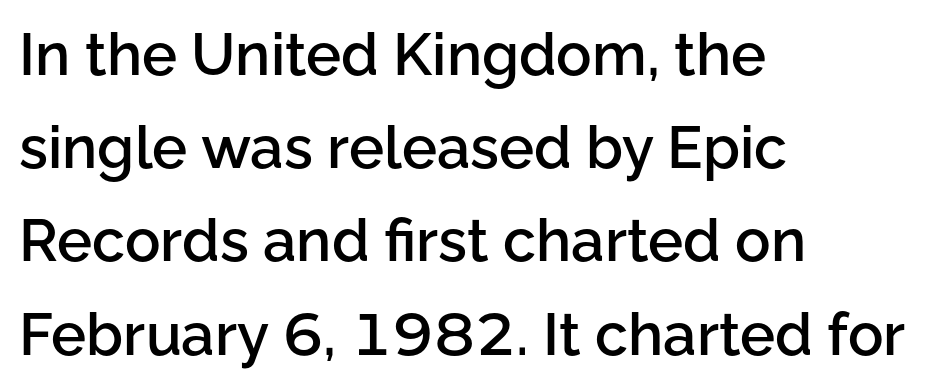
These lines are rendered in a variable-pitch font. The space directly below the letters is spotless. This is sans-serif lettering, the kind often seen on screens and signage. The rows are spaced the way most documents space them.
